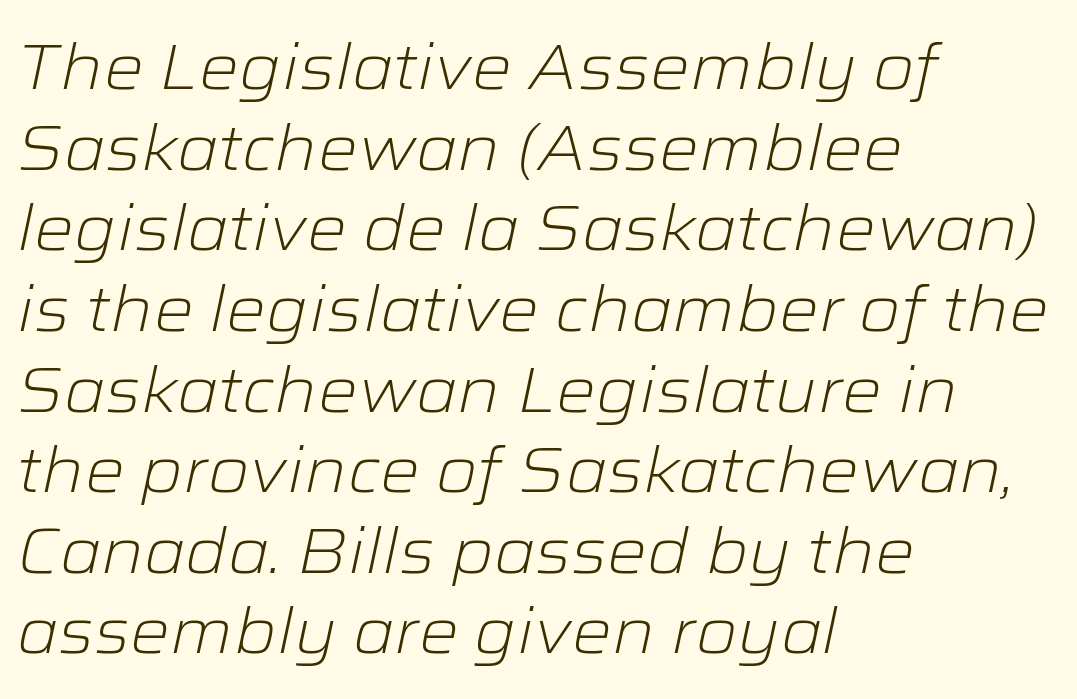
Each line starts at the same left margin while the right side varies. A typesetter would call this zero additional tracking. This reads as an unemphasized weight, regular at the heaviest. The face used here has a pronounced slope to its letters. The face used here is proportionally spaced, like ordinary book or web type. Has an underline been added? It has not.
